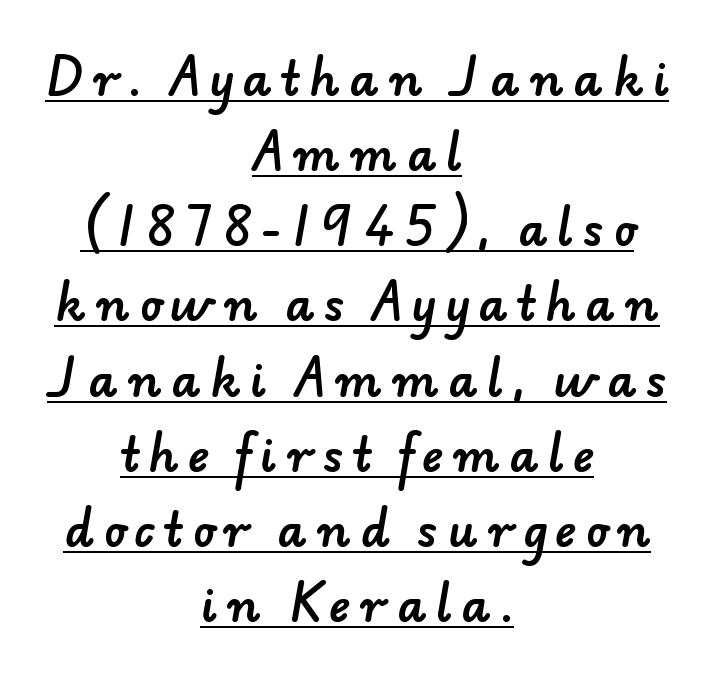
{"serif": "no", "width": "normal", "stroke_contrast": "low", "x_height": "small", "monospaced": "no", "underline": "yes", "align": "center", "line_spacing": "normal", "line_spacing_ratio": 1.67, "letter_spacing": "wide", "letter_spacing_em": 0.21, "glyph_px": 45}
